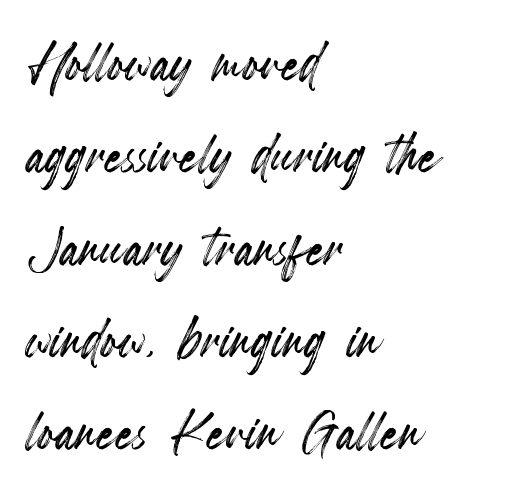
Words appear dense and cohesive because spacing is normal. Line beginnings align vertically; line endings do not. Honestly, the row spacing looks completely unremarkable. Only glyphs here, with clear space below each row.
